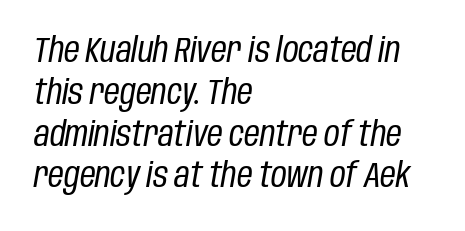
{"italic": "yes", "lean": "right", "slant_degrees": 10, "bold": "no", "weight": "regular", "width": "condensed", "stroke_contrast": "low", "x_height": "large", "monospaced": "no", "underline": "no", "align": "left", "line_spacing_ratio": 1.23, "letter_spacing": "normal", "letter_spacing_em": 0.0, "glyph_px": 34}
